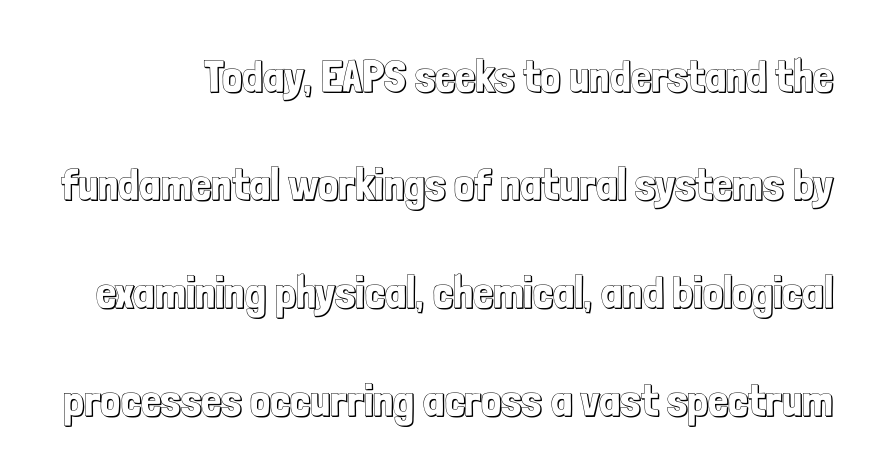
Vertical spacing — loose. The gaps between neighbouring characters are ordinary and unremarkable. The typography opts for an upright posture over an oblique one. Beneath every word, the page is bare. A typesetter would call this proportional, since set widths differ per character.
